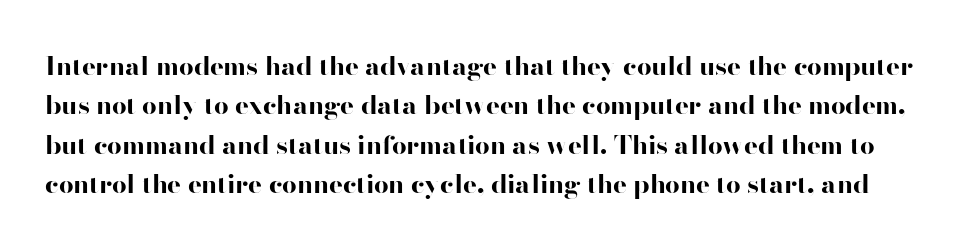
The image shows 26 px bold type, upright; set normal line spacing (1.51x), normal letter spacing, not underlined.
